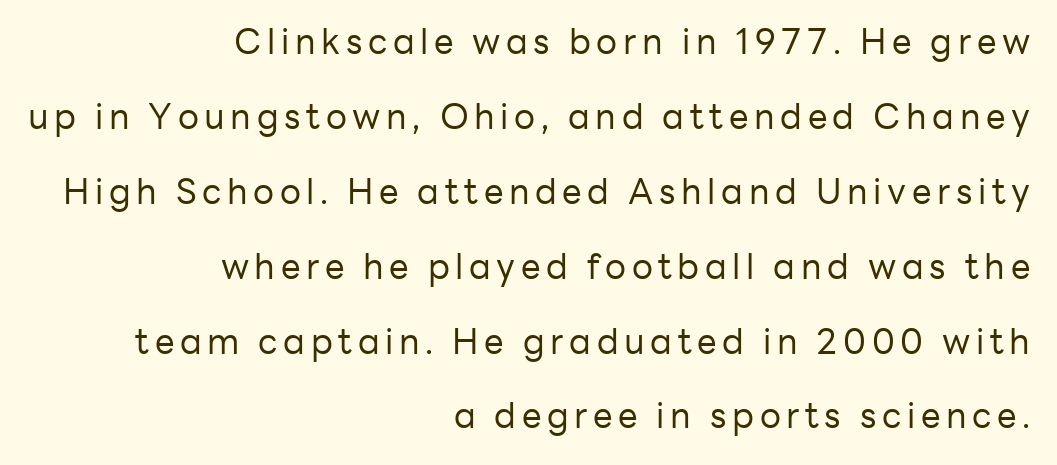
Looks like regular typesetting: each glyph gets only the width it needs. One-word summary of the alignment: right. You can tell from the bare stems that sans-serif type was used. The passage shown is not underscored anywhere. Vertical strokes here are truly vertical. Summary of weight: not heavy and not bold.
